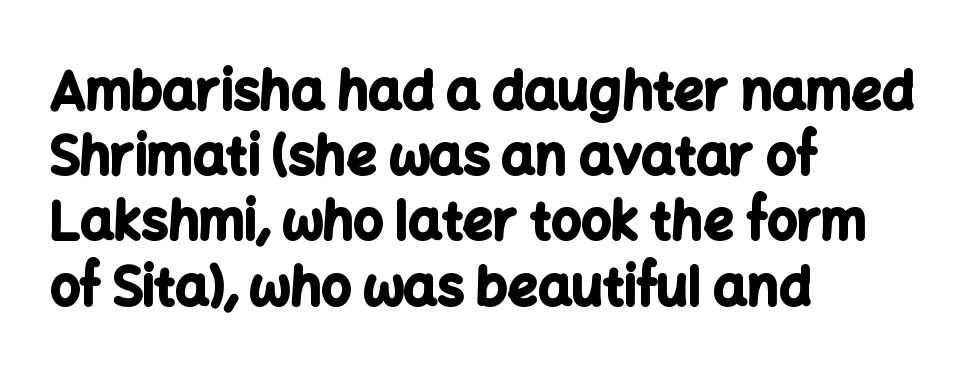
{"serif": "no", "italic": "no", "bold": "yes", "weight": "bold", "width": "normal", "stroke_contrast": "low", "x_height": "medium", "monospaced": "no", "underline": "no", "align": "left", "line_spacing_ratio": 1.23, "letter_spacing": "normal", "letter_spacing_em": 0.0, "glyph_px": 53}
